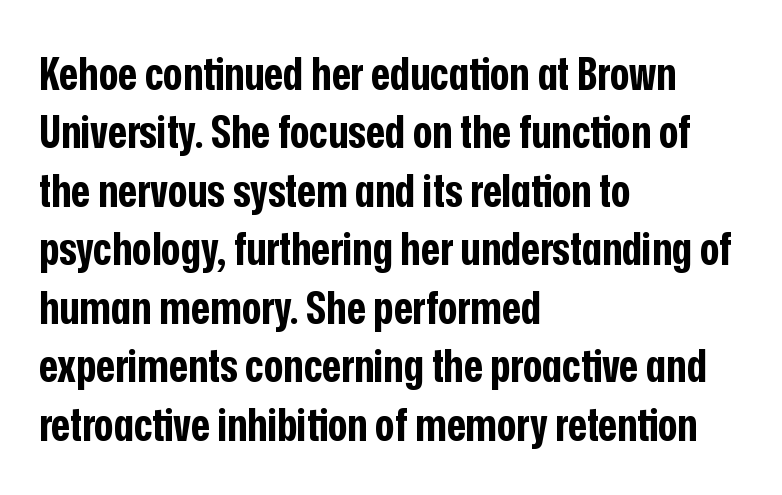
{"serif": "no", "italic": "no", "bold": "yes", "weight": "bold", "width": "condensed", "stroke_contrast": "low", "x_height": "medium", "monospaced": "no", "underline": "no", "align": "left", "line_spacing": "normal", "line_spacing_ratio": 1.27, "letter_spacing": "normal", "letter_spacing_em": 0.0, "glyph_px": 46}
